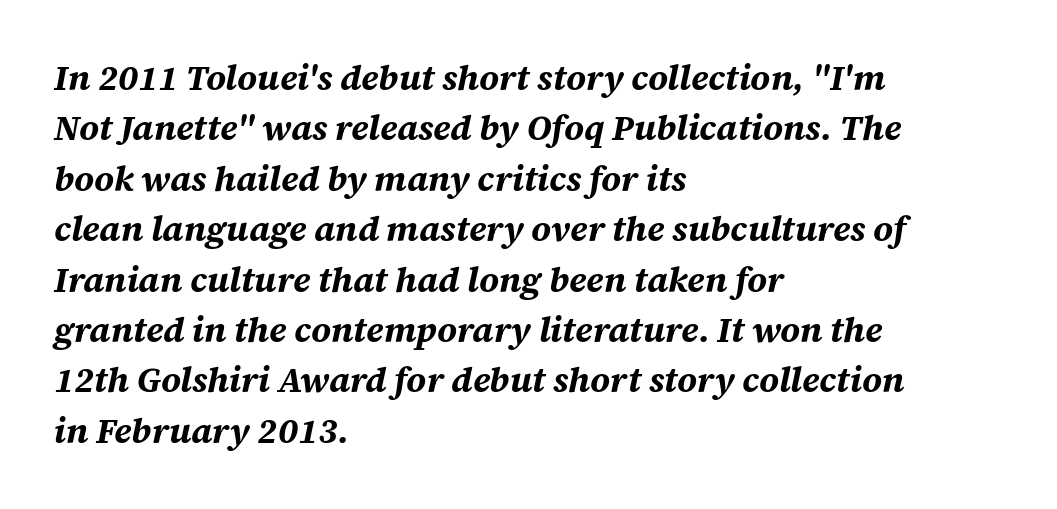
The glyphs are unaccompanied by any horizontal stroke below them. You could call the tracking neutral — neither tight nor loose. Honestly, the row spacing looks completely unremarkable. Short and long lines alike share a common starting point at left. Every letter is thick-stroked: bold, no question.
